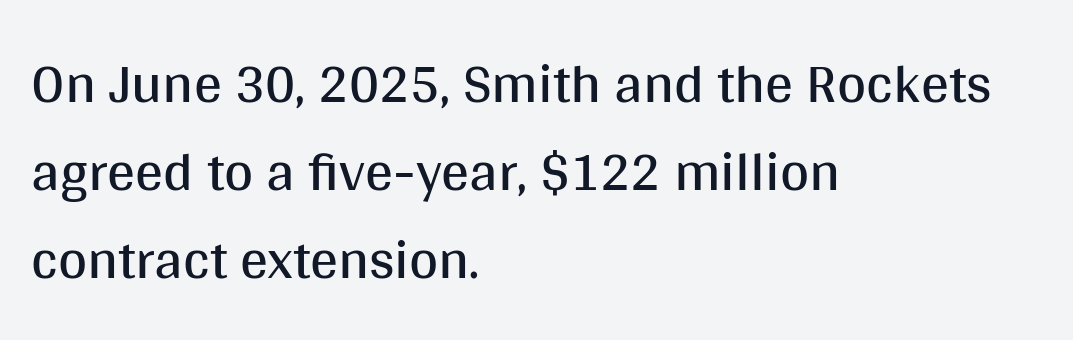
Stems and bowls with no extra thickness — not bold. Successive baselines arrive at the customary interval. This sample uses plain, unmodified letter spacing. Italic? Not at all — the glyphs are vertical.
